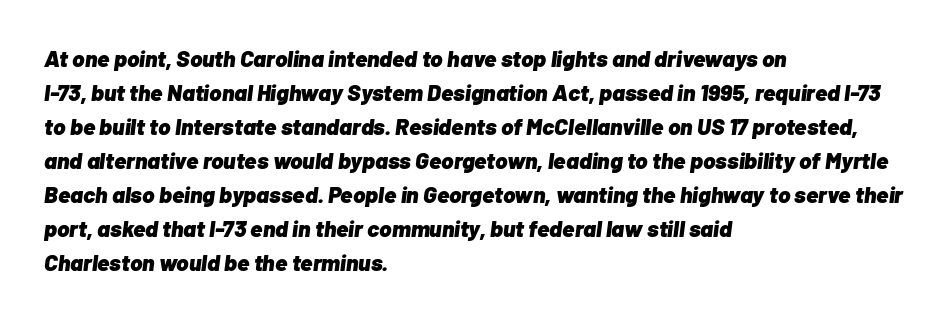
The image shows 23 px bold type, italic (leaning right); set left-aligned, normal line spacing (1.48x), normal letter spacing, not underlined.
